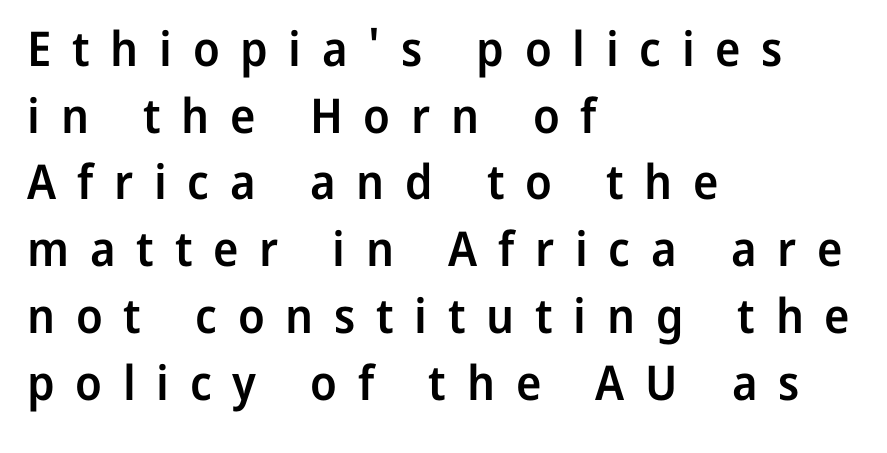
Q: Is the text bold? A: Semi-bold.
Q: Is the text italic (slanted)? A: No, it is upright.
Q: Is the typeface a serif or a sans-serif typeface? A: Sans-serif.
Q: Is the text underlined? A: No.
Q: How is the paragraph aligned? A: Left-aligned.
Q: Is the spacing between letters normal or unusually wide? A: Unusually wide.
Q: Is the spacing between lines tight, normal or loose? A: Normal.
Q: Width (condensed, normal, or wide)? A: Normal.
Q: Stroke contrast? A: Low.
Q: x-height? A: Medium.
Q: Monospaced? A: No.
